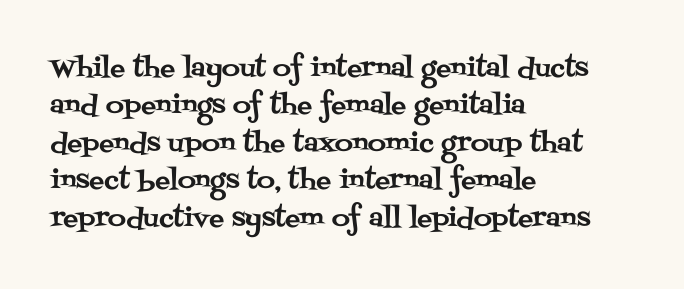
The image shows 25 px text type, upright; set left-aligned, normal line spacing (1.5x), normal letter spacing, not underlined.
